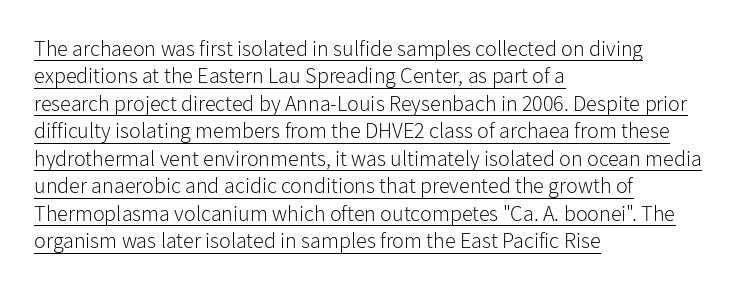
{"italic": "no", "bold": "no", "underline": "yes", "align": "left", "line_spacing": "normal", "line_spacing_ratio": 1.25, "letter_spacing": "normal", "letter_spacing_em": 0.0, "glyph_px": 22}
